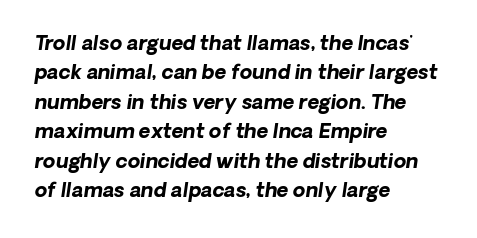
Stroke thickness is high; the sample reads as a true bold. Each new line begins a customary step beneath the previous one. Where is the straight margin? On the left. The type is set solid horizontally, with unmodified tracking. Descenders are the only things crossing below the line.
